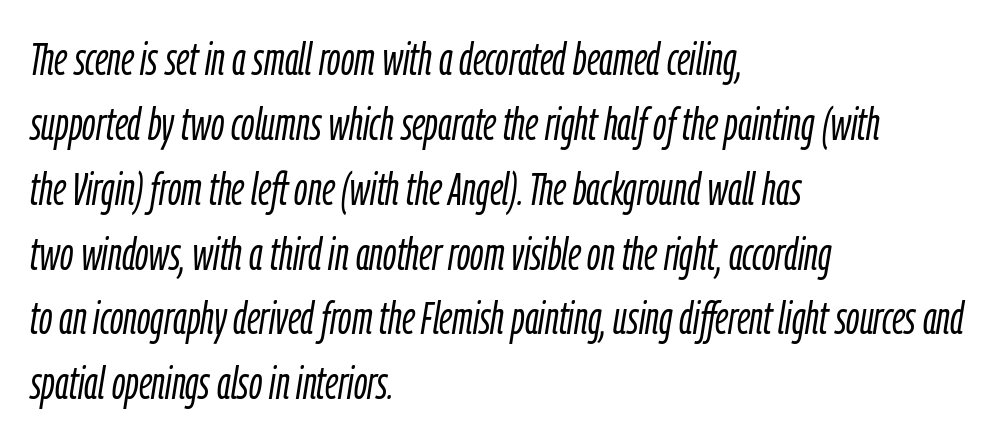
The image shows 46 px light, condensed type, italic (leaning right); set left-aligned, normal line spacing (1.41x), normal letter spacing, not underlined; low stroke contrast and a medium x-height.
